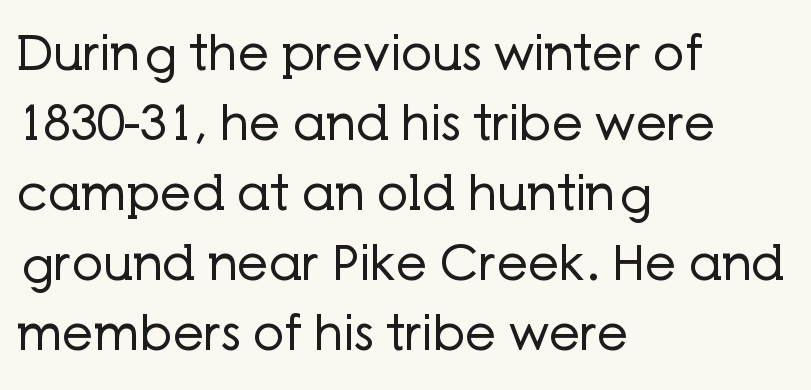
The image shows 49 px regular-weight sans-serif type, upright; set left-aligned, normal line spacing (1.43x), normal letter spacing, not underlined; low stroke contrast and a medium x-height.
